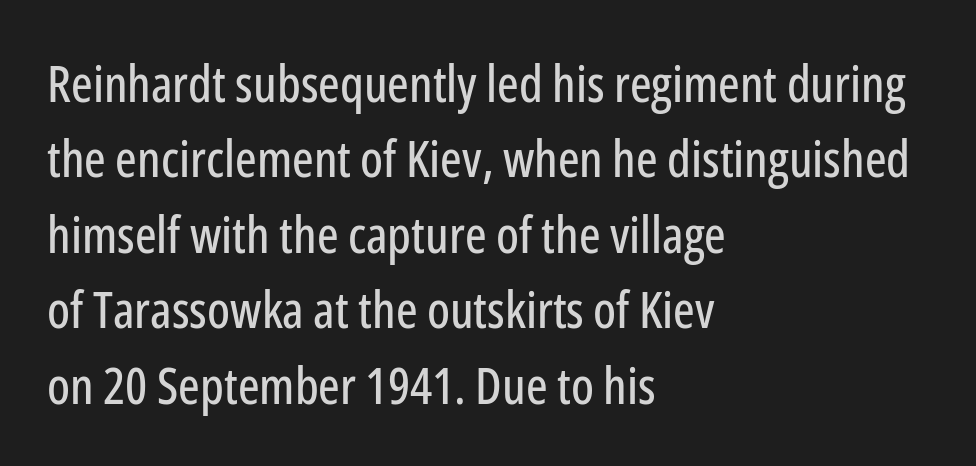
The image shows 51 px condensed sans-serif type, upright; set left-aligned, normal line spacing (1.48x), normal letter spacing, not underlined; low stroke contrast and a medium x-height.
